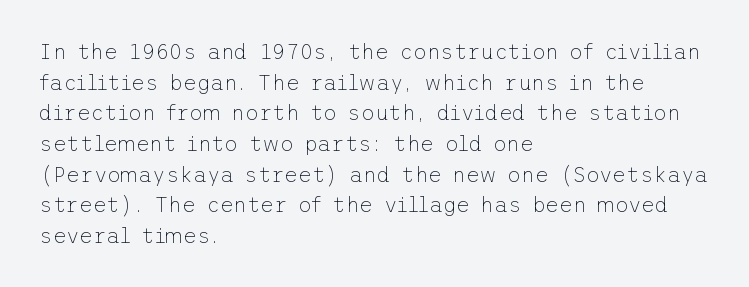
Q: Is the text bold? A: No.
Q: Is the text italic (slanted)? A: No, it is upright.
Q: Is the text underlined? A: No.
Q: How is the paragraph aligned? A: Left-aligned.
Q: Is the spacing between letters normal or unusually wide? A: Normal.
Q: Is the spacing between lines tight, normal or loose? A: Normal.
